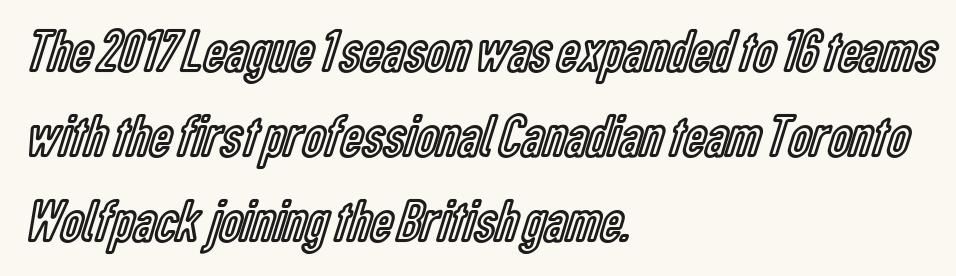
The image shows 61 px condensed type; set left-aligned, normal line spacing (1.39x), normal letter spacing, not underlined; a medium x-height.
